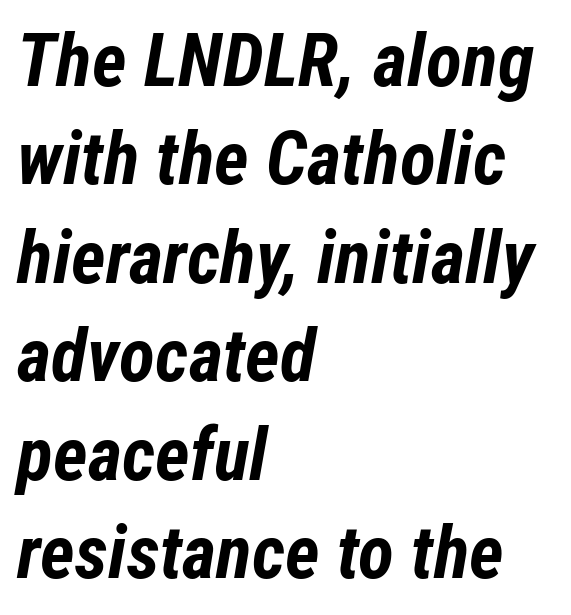
{"italic": "yes", "lean": "right", "slant_degrees": 12, "bold": "yes", "weight": "bold", "width": "condensed", "stroke_contrast": "low", "x_height": "medium", "monospaced": "no", "underline": "no", "align": "left", "line_spacing": "normal", "line_spacing_ratio": 1.33, "letter_spacing": "normal", "letter_spacing_em": 0.0, "glyph_px": 74}
